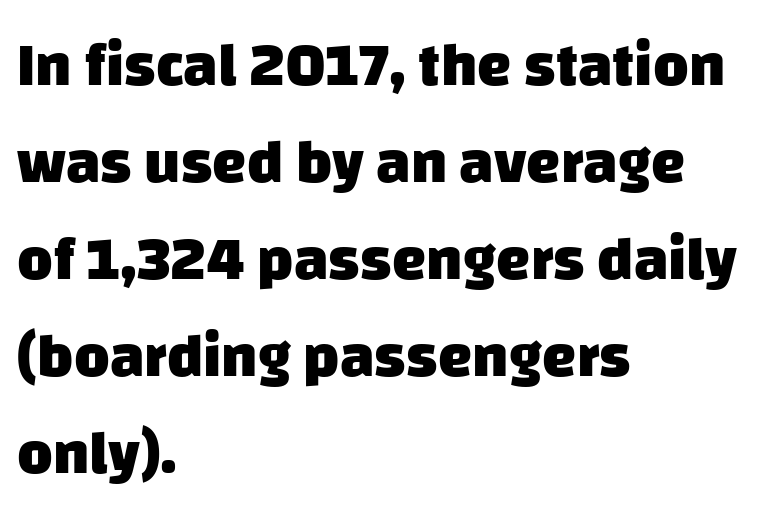
The image shows 61 px heavy sans-serif type; set left-aligned, normal line spacing (1.59x), normal letter spacing, not underlined; low stroke contrast and a large x-height.
